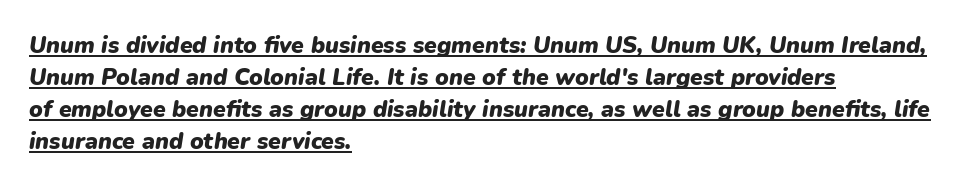
The text block is weighted toward the left margin, trailing off unevenly rightward. Heft: maximum for text — a bold. The rendering keeps characters at their native spacing. The letters are slanted; this is an italic face. Leading matches the norm, producing a regular column.
